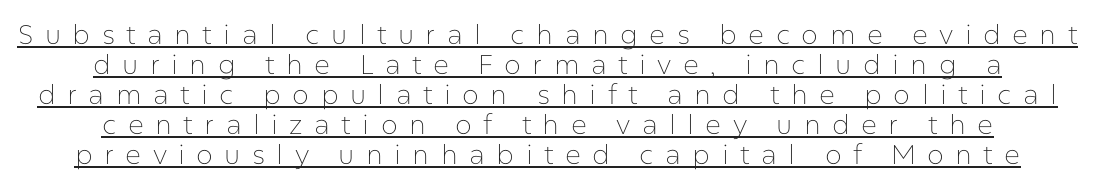
The typeface has the unassuming heft of standard copy or less. Successive baselines arrive quickly, one right under another. A continuous stroke trails under the words, as in a hyperlink. If you drew a line through each stem, it would be perfectly vertical. The letters are spread apart with noticeably loose tracking.
